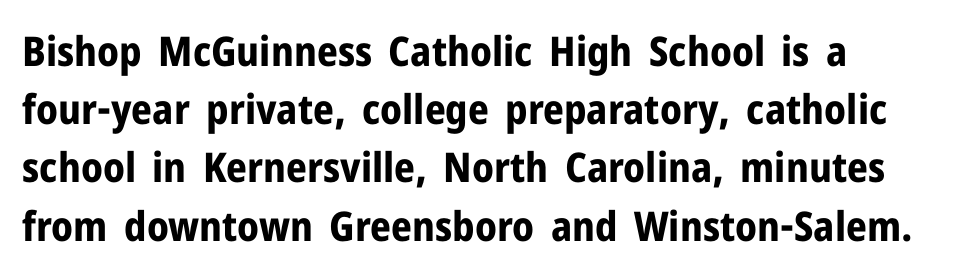
Students, this is bold: see how much ink each stroke carries. You could not count columns in this text — the font is proportionally spaced. Horizontal bands of white between lines are of average thickness. Notice how the stems are strictly vertical — no italics here. Note: no serifs on the glyphs. Tracking value appears to be zero — textbook default spacing.
